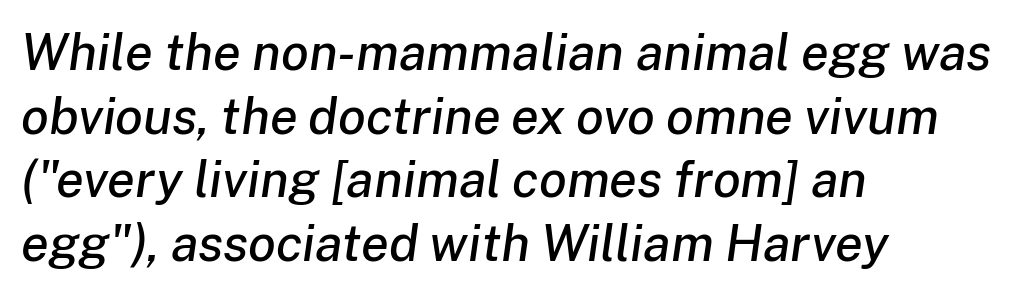
Quick note: underline off. Does the copy run flush right? No — it runs flush left. The passage shown stacks its lines at a standard gap. Tall strokes in this sample are angled rather than plumb. The rendering uses natural spacing where letterforms have individual widths. This sample uses plain, unmodified letter spacing.
